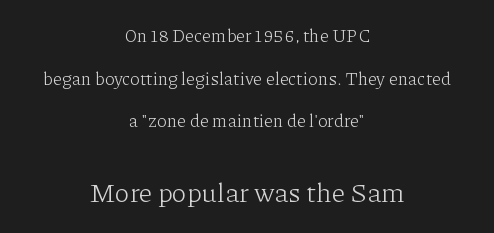
Stem width sits at or under what a default text font uses. The block sitting lower on the canvas is the one with enlarged characters. The area under the type is left untouched. Here the glyphs are tracked normally, forming tight word shapes. Compared with a flush-left layout, this one balances lines on the center instead.
